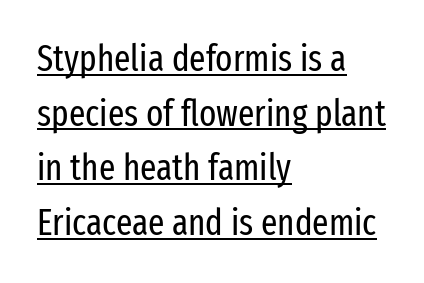
Q: Is the text bold? A: No.
Q: Is the text italic (slanted)? A: No, it is upright.
Q: Is the typeface a serif or a sans-serif typeface? A: Sans-serif.
Q: Is the text underlined? A: Yes.
Q: How is the paragraph aligned? A: Left-aligned.
Q: Is the spacing between letters normal or unusually wide? A: Normal.
Q: Is the spacing between lines tight, normal or loose? A: Normal.
Q: Width (condensed, normal, or wide)? A: Condensed.
Q: Stroke contrast? A: Low.
Q: x-height? A: Medium.
Q: Monospaced? A: No.
